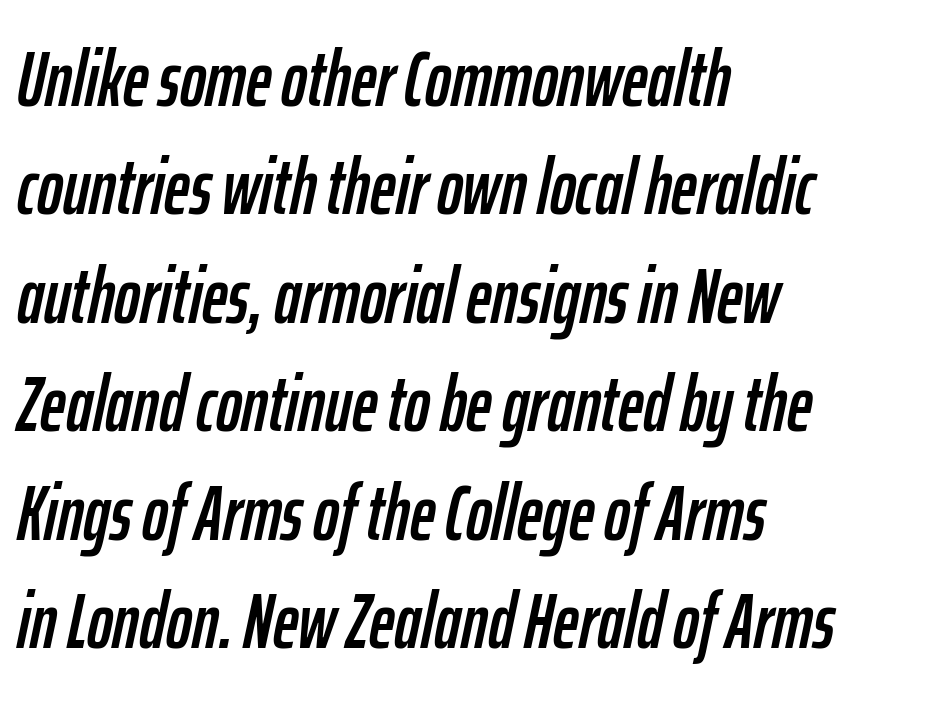
{"italic": "yes", "lean": "right", "slant_degrees": 12, "width": "condensed", "stroke_contrast": "low", "x_height": "medium", "monospaced": "no", "underline": "no", "align": "left", "line_spacing": "normal", "line_spacing_ratio": 1.39, "letter_spacing": "normal", "letter_spacing_em": 0.0, "glyph_px": 78}
